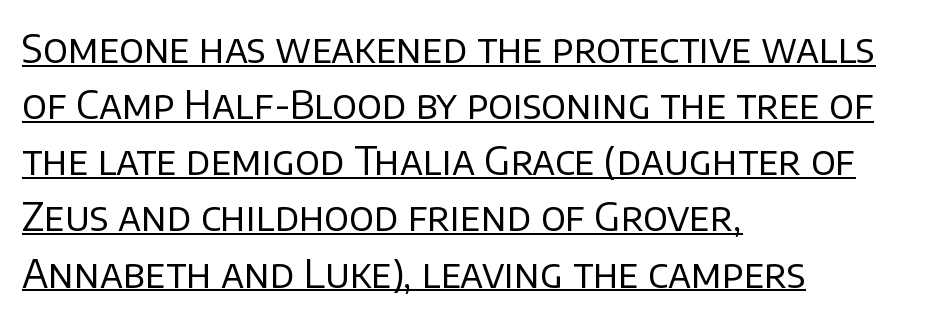
This rendering uses left alignment, leaving the right contour irregular. The axis of the letterforms is exactly vertical. Whoever set this chose a conventional vertical rhythm. A light-to-regular cut is what we see here.
